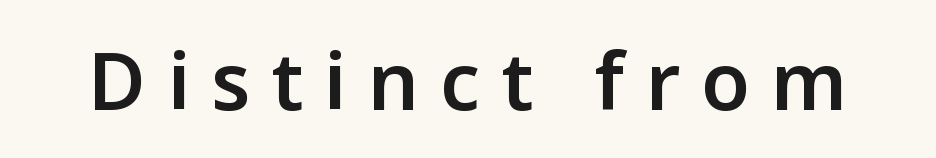
The area under the type is left untouched. You could only call the tracking loose — the letters float apart. I'd describe the lettering as semibold — firm but not a full bold. Here the designer chose a conventional face with non-uniform glyph widths. Grotesque or geometric, the face here clearly has no serifs.
